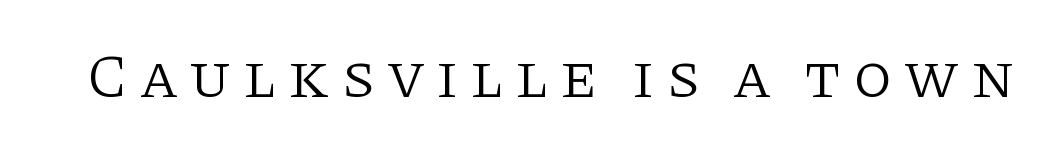
Q: Is the text bold? A: No.
Q: Is the text italic (slanted)? A: No, it is upright.
Q: Is the typeface a serif or a sans-serif typeface? A: Serif.
Q: Is the text underlined? A: No.
Q: Width (condensed, normal, or wide)? A: Normal.
Q: Stroke contrast? A: Low.
Q: x-height? A: Large.
Q: Monospaced? A: No.
